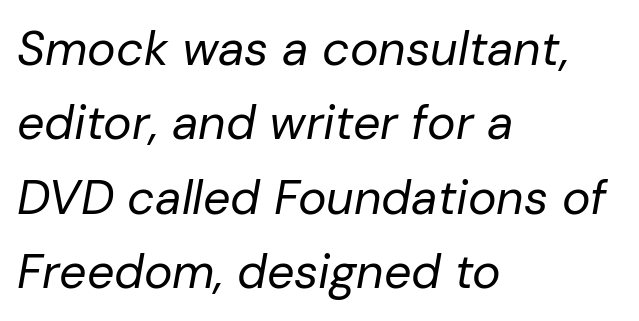
{"italic": "yes", "lean": "right", "slant_degrees": 10, "bold": "no", "weight": "regular", "width": "normal", "stroke_contrast": "low", "x_height": "medium", "monospaced": "no", "underline": "no", "align": "left", "line_spacing": "normal", "line_spacing_ratio": 1.55, "letter_spacing": "normal", "letter_spacing_em": 0.0, "glyph_px": 48}
